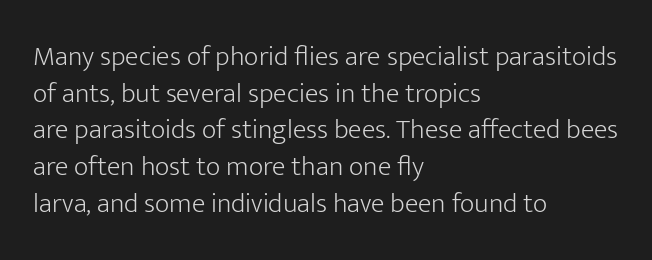
{"serif": "no", "italic": "no", "bold": "no", "weight": "light", "width": "normal", "stroke_contrast": "low", "x_height": "medium", "monospaced": "no", "underline": "no", "align": "left", "line_spacing": "normal", "line_spacing_ratio": 1.31, "letter_spacing": "normal", "letter_spacing_em": 0.0, "glyph_px": 28}
